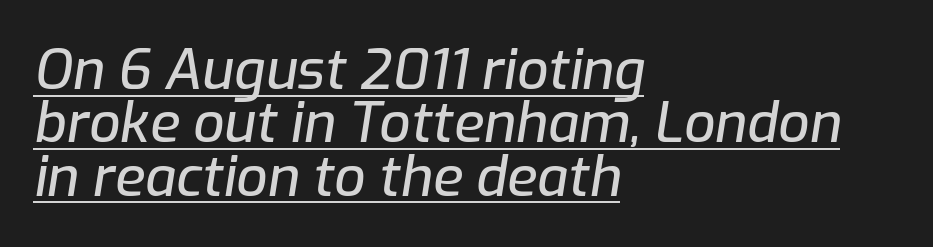
{"italic": "yes", "lean": "right", "slant_degrees": 9, "width": "normal", "stroke_contrast": "low", "x_height": "medium", "monospaced": "no", "underline": "yes", "align": "left", "line_spacing": "tight", "line_spacing_ratio": 0.97, "letter_spacing": "normal", "letter_spacing_em": 0.0, "glyph_px": 55}
